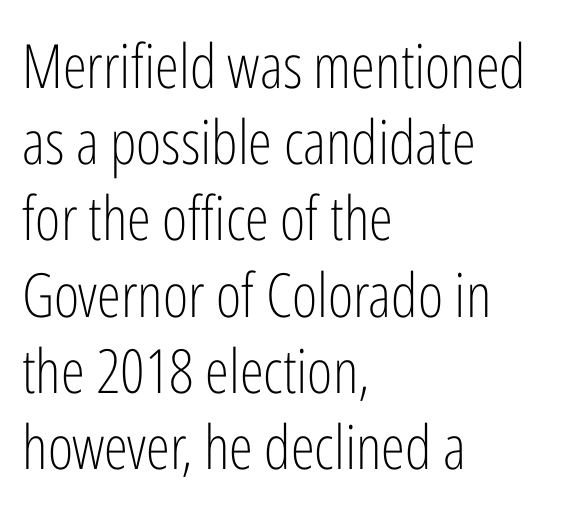
Unbolded letterforms with no extra heft. Examine the stroke ends and you'll find no serifs. Regarding leading, the lines here are spaced in the standard way. Check under the words: just untouched page. It's the straight-up-and-down kind of type. The letters advance in unequal steps, a hallmark of proportional type.
